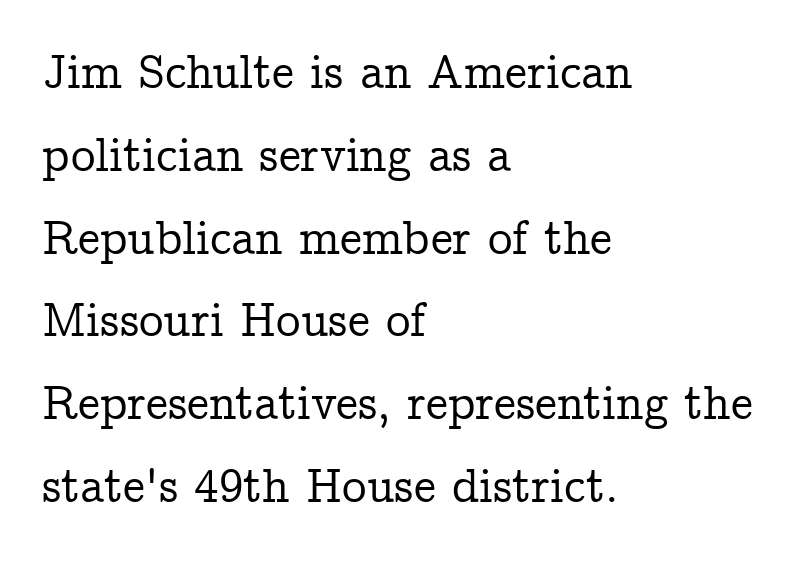
The tracking reads as untouched default to a designer's eye. Only glyphs here, with clear space below each row. Is there any slant? The stems are plumb. Proportional: the letters do not fall into vertical columns. To sum up the face: it has serifs. The designer left line spacing at the default.
